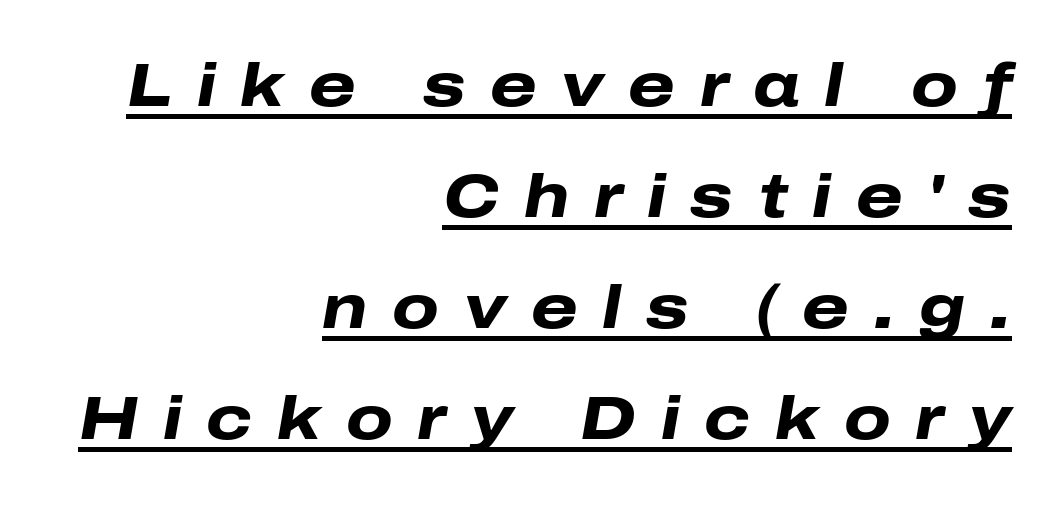
The image shows 60 px heavy, wide type, italic (leaning right); set right-aligned, line spacing 1.85x, unusually wide letter spacing (+0.41 em), underlined; low stroke contrast and a medium x-height.
